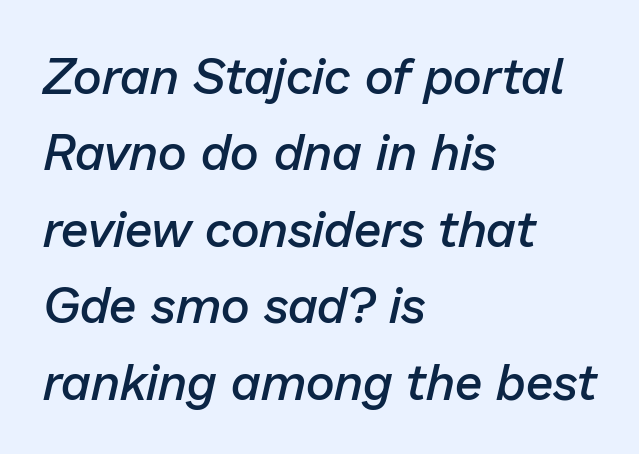
The image shows 50 px semibold type, italic (leaning right); set left-aligned, normal line spacing (1.53x), normal letter spacing, not underlined; low stroke contrast and a medium x-height.
